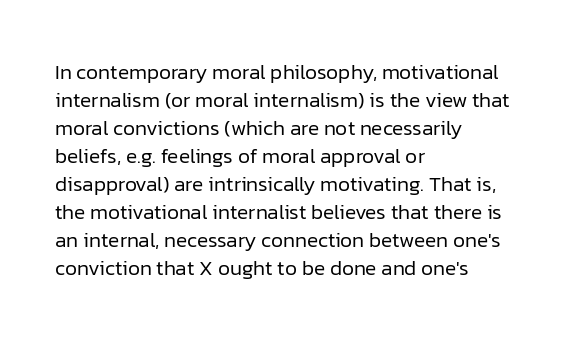
Q: Is the text bold? A: No.
Q: Is the text italic (slanted)? A: No, it is upright.
Q: Is the text underlined? A: No.
Q: How is the paragraph aligned? A: Left-aligned.
Q: Is the spacing between letters normal or unusually wide? A: Normal.
Q: Is the spacing between lines tight, normal or loose? A: Normal.
